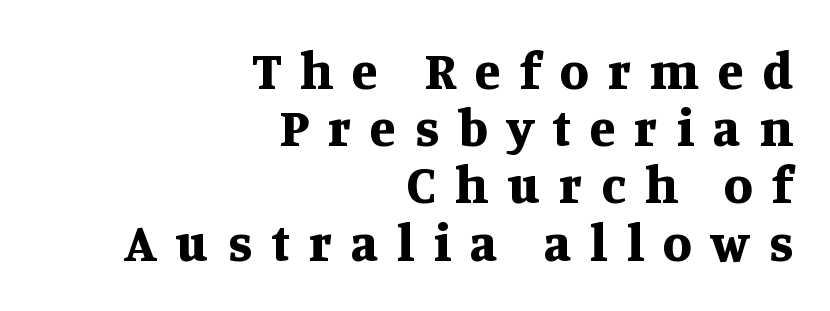
Q: Is the text bold? A: Yes.
Q: Is the text italic (slanted)? A: No, it is upright.
Q: Is the typeface a serif or a sans-serif typeface? A: Serif.
Q: Is the text underlined? A: No.
Q: How is the paragraph aligned? A: Right-aligned.
Q: Is the spacing between letters normal or unusually wide? A: Unusually wide.
Q: Is the spacing between lines tight, normal or loose? A: Tight.
Q: Width (condensed, normal, or wide)? A: Normal.
Q: Stroke contrast? A: Medium.
Q: x-height? A: Large.
Q: Monospaced? A: No.
